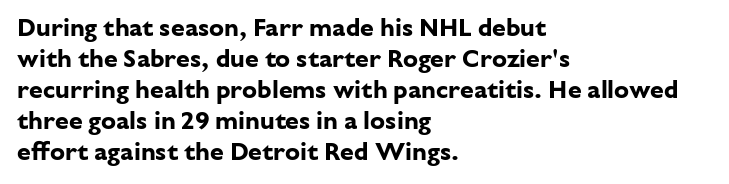
Q: Is the text bold? A: Yes.
Q: Is the text italic (slanted)? A: No, it is upright.
Q: Is the text underlined? A: No.
Q: How is the paragraph aligned? A: Left-aligned.
Q: Is the spacing between letters normal or unusually wide? A: Normal.
